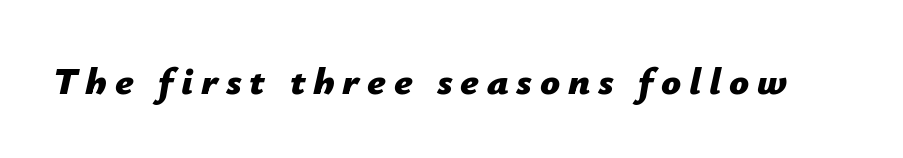
{"italic": "yes", "lean": "right", "slant_degrees": 12, "bold": "yes", "weight": "bold", "width": "normal", "stroke_contrast": "low", "x_height": "medium", "monospaced": "no", "underline": "no", "letter_spacing": "wide", "letter_spacing_em": 0.2, "glyph_px": 39}
